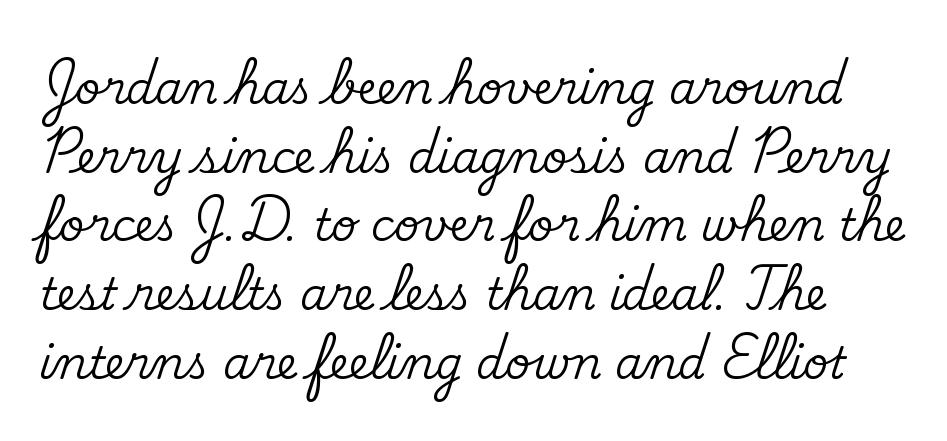
Letter spacing: default. Underlining? Definitely not there. Is there much room between lines? A standard amount, neither cramped nor airy. Is this a fixed-width face? No — the glyphs have proportional, varying widths.
